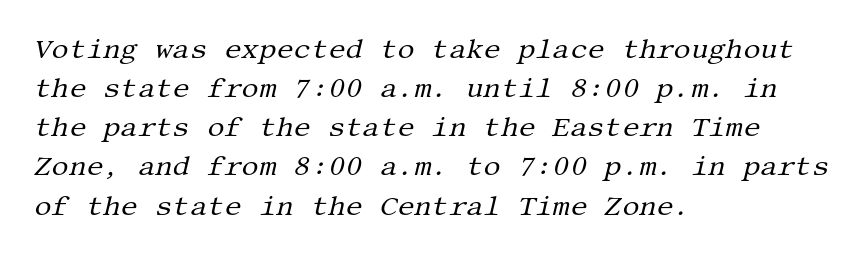
{"italic": "yes", "lean": "right", "slant_degrees": 13, "bold": "no", "underline": "no", "align": "left", "line_spacing": "normal", "line_spacing_ratio": 1.45, "letter_spacing": "normal", "letter_spacing_em": 0.0, "glyph_px": 27}
